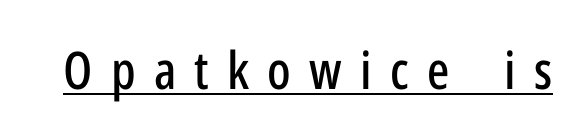
{"serif": "no", "italic": "no", "width": "condensed", "stroke_contrast": "low", "x_height": "medium", "monospaced": "no", "underline": "yes", "letter_spacing": "wide", "letter_spacing_em": 0.35, "glyph_px": 52}
